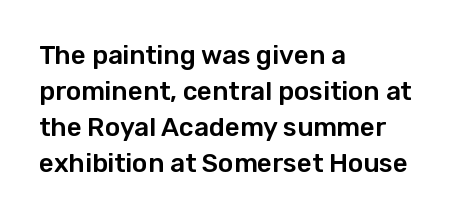
This is roman type, the default non-slanted kind. Standard letterfit; no display-style spreading of the glyphs. Evenly set lines give the paragraph a standard silhouette. The specimen omits any rule beneath the text block's lines. The paragraph shown leans on its left margin.
